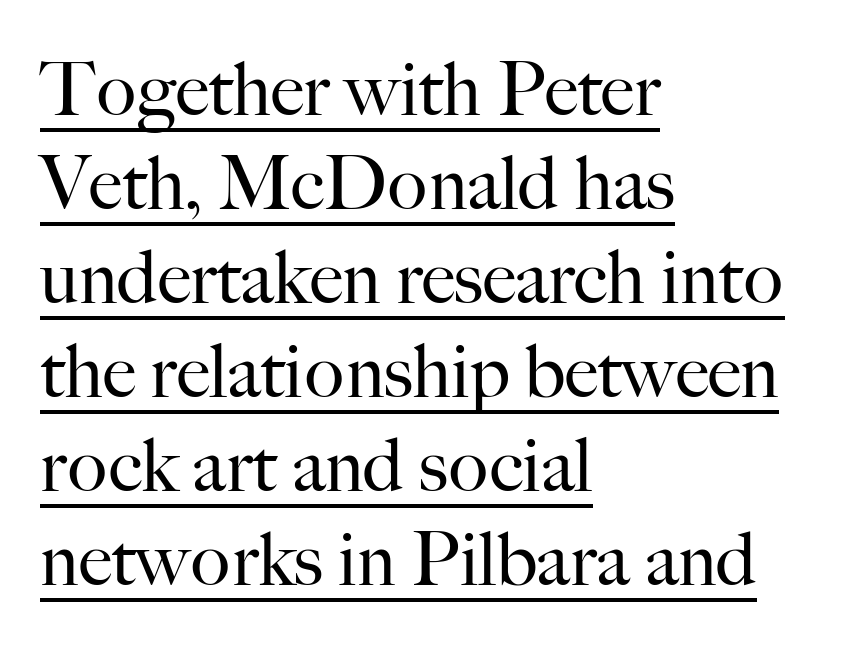
Q: Is the text bold? A: No.
Q: Is the text italic (slanted)? A: No, it is upright.
Q: Is the typeface a serif or a sans-serif typeface? A: Serif.
Q: Is the text underlined? A: Yes.
Q: How is the paragraph aligned? A: Left-aligned.
Q: Is the spacing between letters normal or unusually wide? A: Normal.
Q: Is the spacing between lines tight, normal or loose? A: Normal.
Q: Width (condensed, normal, or wide)? A: Normal.
Q: Stroke contrast? A: High.
Q: x-height? A: Small.
Q: Monospaced? A: No.
